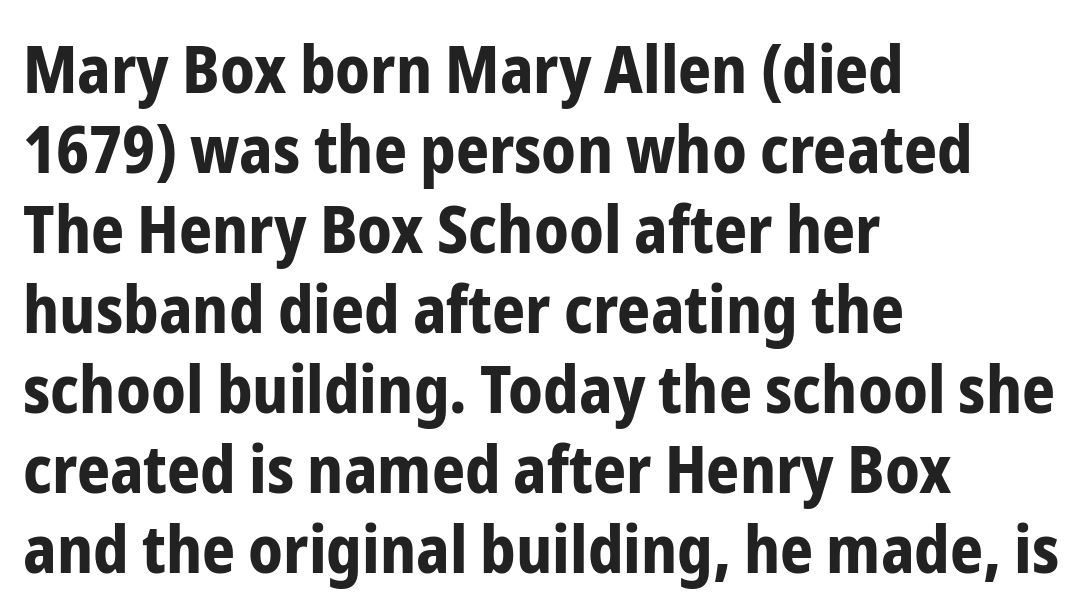
{"serif": "no", "italic": "no", "bold": "yes", "weight": "bold", "width": "condensed", "stroke_contrast": "low", "x_height": "medium", "monospaced": "no", "underline": "no", "align": "left", "line_spacing_ratio": 1.23, "letter_spacing": "normal", "letter_spacing_em": 0.0, "glyph_px": 65}
